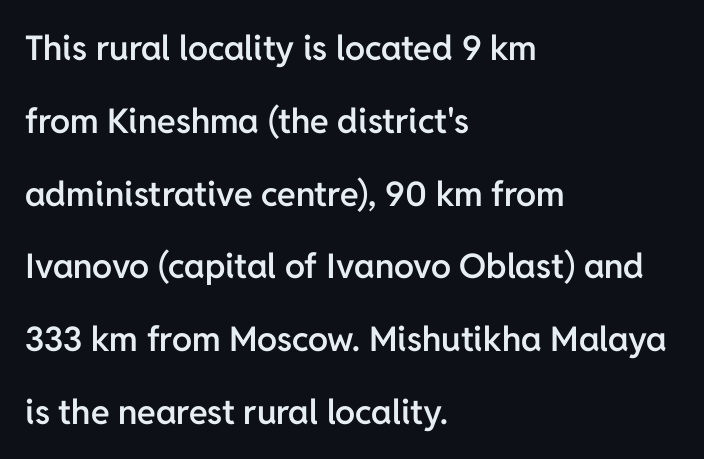
Q: Is the text bold? A: Semi-bold.
Q: Is the text italic (slanted)? A: No, it is upright.
Q: Is the typeface a serif or a sans-serif typeface? A: Sans-serif.
Q: Is the text underlined? A: No.
Q: How is the paragraph aligned? A: Left-aligned.
Q: Is the spacing between letters normal or unusually wide? A: Normal.
Q: Is the spacing between lines tight, normal or loose? A: Loose.
Q: Width (condensed, normal, or wide)? A: Normal.
Q: Stroke contrast? A: Low.
Q: x-height? A: Medium.
Q: Monospaced? A: No.
